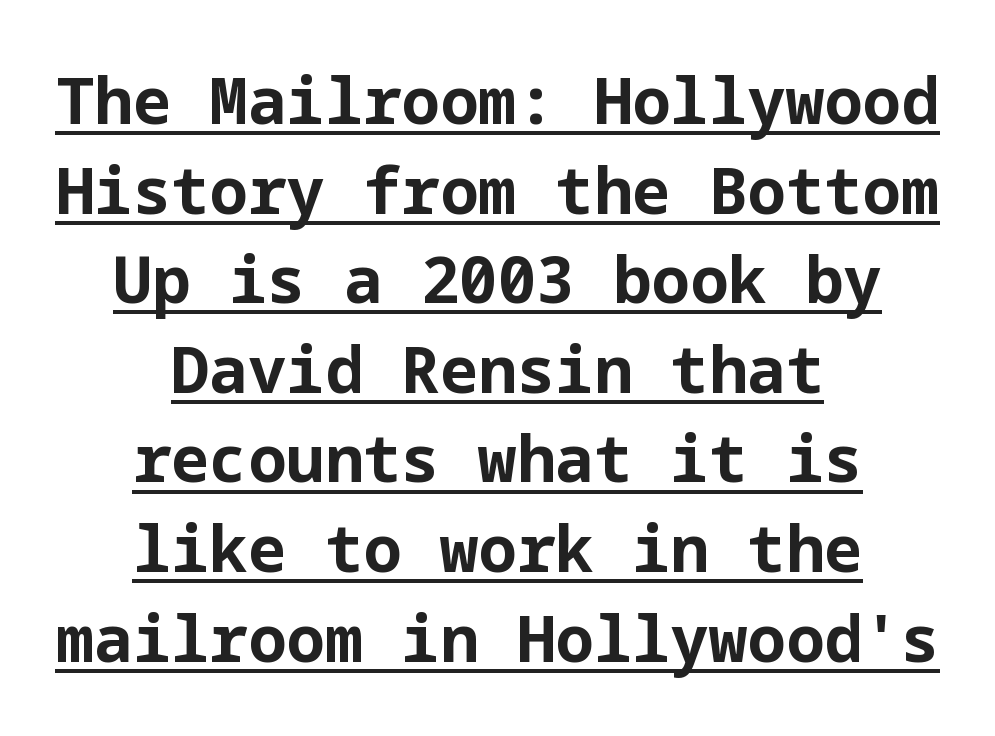
{"serif": "no", "italic": "no", "bold": "yes", "weight": "bold", "width": "normal", "stroke_contrast": "low", "x_height": "medium", "underline": "yes", "align": "center", "line_spacing": "normal", "line_spacing_ratio": 1.4, "letter_spacing": "normal", "letter_spacing_em": 0.0, "glyph_px": 64}
